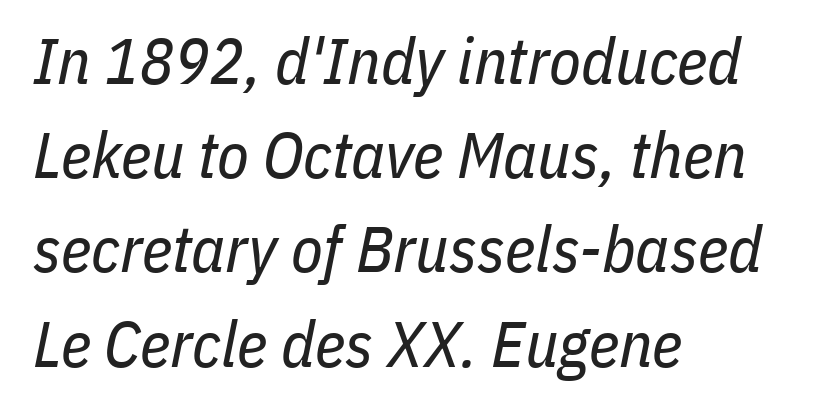
A typesetter would call this proportional, since set widths differ per character. Posture: slanted. The space between consecutive lines is moderate. Stems here are at most as thick as an everyday book face. Each line starts at the same left margin while the right side varies. Between one letter and the next there's only the usual sliver of space.
